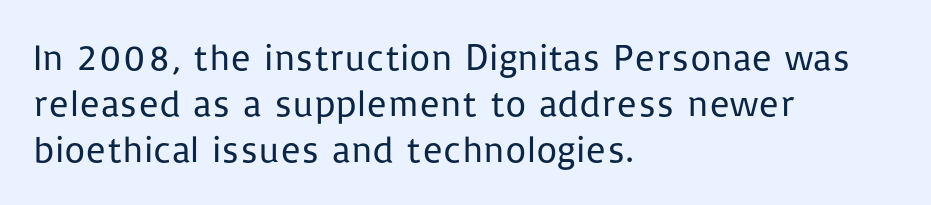
The image shows 37 px regular-weight sans-serif type, upright; set left-aligned, line spacing 1.24x, normal letter spacing, not underlined; low stroke contrast and a medium x-height.
